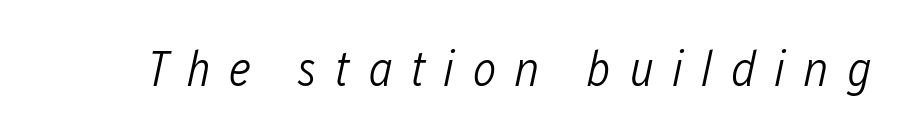
The string is rendered with underlining switched off. Stems here are at most as thick as an everyday book face. The rendering uses natural spacing where letterforms have individual widths. Between one letter and the next there's a generous, obvious gap. This is oblique type, the kind used for emphasis or titles.
